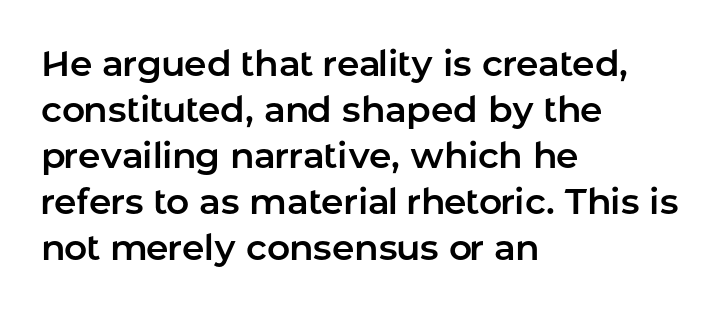
{"serif": "no", "italic": "no", "width": "normal", "stroke_contrast": "low", "x_height": "medium", "monospaced": "no", "underline": "no", "align": "left", "line_spacing": "normal", "line_spacing_ratio": 1.28, "letter_spacing": "normal", "letter_spacing_em": 0.0, "glyph_px": 36}
